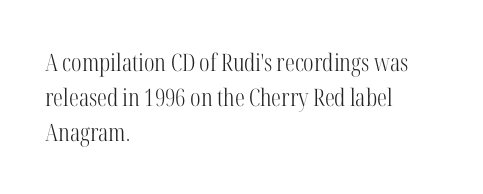
The image shows 24 px text type, upright; set left-aligned, normal line spacing (1.45x), normal letter spacing, not underlined.
